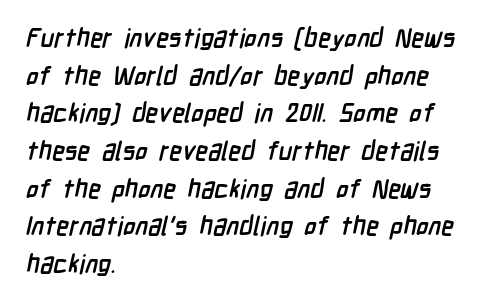
Check the space under the baseline: it is left empty. Summary of weight: heavy, a full bold. Layout note: lines flush left. The letters sit at their default tracking, neither squeezed nor spread. Interline gaps are of average width in this sample.
